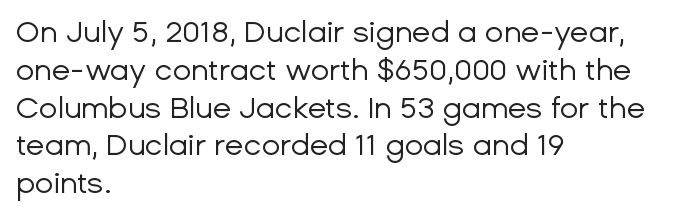
Q: Is the text bold? A: No.
Q: Is the text italic (slanted)? A: No, it is upright.
Q: Is the typeface a serif or a sans-serif typeface? A: Sans-serif.
Q: Is the text underlined? A: No.
Q: How is the paragraph aligned? A: Left-aligned.
Q: Is the spacing between letters normal or unusually wide? A: Normal.
Q: Is the spacing between lines tight, normal or loose? A: Normal.
Q: Width (condensed, normal, or wide)? A: Normal.
Q: Stroke contrast? A: Low.
Q: x-height? A: Medium.
Q: Monospaced? A: No.
